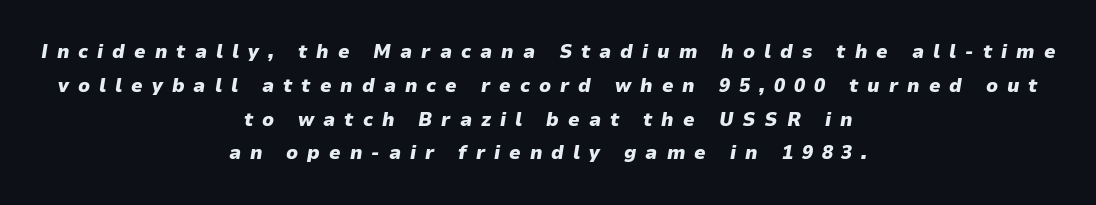
Q: Is the text bold? A: Yes.
Q: Is the text italic (slanted)? A: Yes, it leans right by about 9 degrees.
Q: Is the text underlined? A: No.
Q: How is the paragraph aligned? A: Centered.
Q: Is the spacing between letters normal or unusually wide? A: Unusually wide.
Q: Is the spacing between lines tight, normal or loose? A: Normal.
